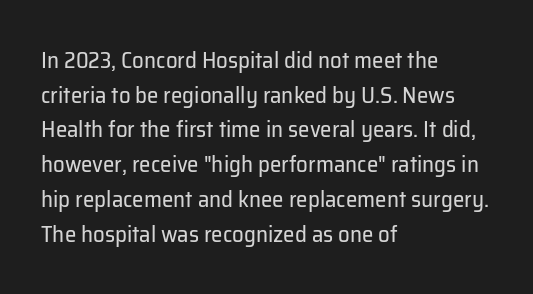
Vertical strokes here are truly vertical. Is the block centered? No — it sits flush against the left margin. Standard letterfit; no display-style spreading of the glyphs. This is not heavy type; no bold has been used.
